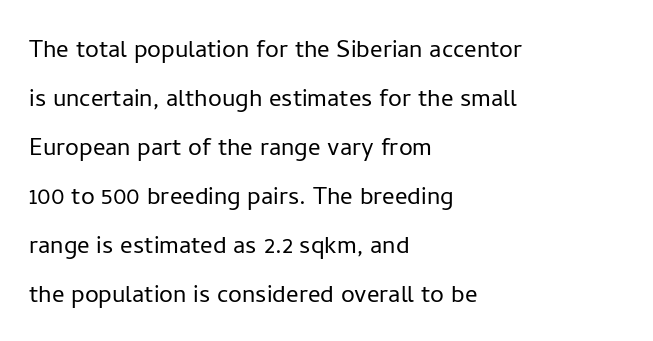
The text block is weighted toward the left margin, trailing off unevenly rightward. Baseline-to-baseline distance is the conventional proportion of letter height. In terms of posture, this sample is upright. Do the characters align in a grid? No, the font is proportional.
